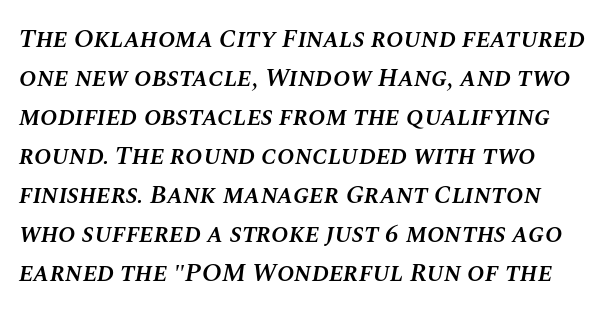
Weight: semibold (demi). Rendered with sloped, italic letterforms. This rendering features lettering with no underline. Whoever set this chose a conventional vertical rhythm. Default kerning and tracking; the words read as compact shapes.
